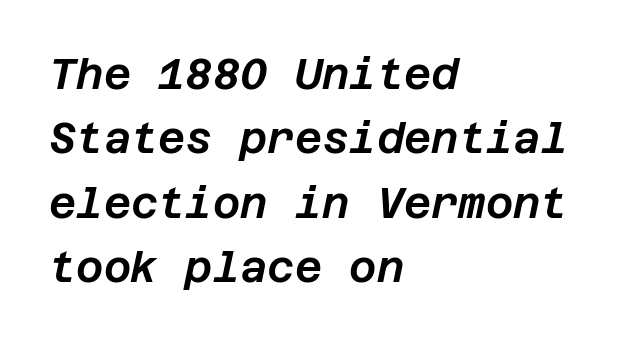
Q: Is the text italic (slanted)? A: Yes, it leans right by about 12 degrees.
Q: Is the text underlined? A: No.
Q: How is the paragraph aligned? A: Left-aligned.
Q: Is the spacing between letters normal or unusually wide? A: Normal.
Q: Is the spacing between lines tight, normal or loose? A: Normal.
Q: Width (condensed, normal, or wide)? A: Normal.
Q: Stroke contrast? A: Low.
Q: x-height? A: Large.
